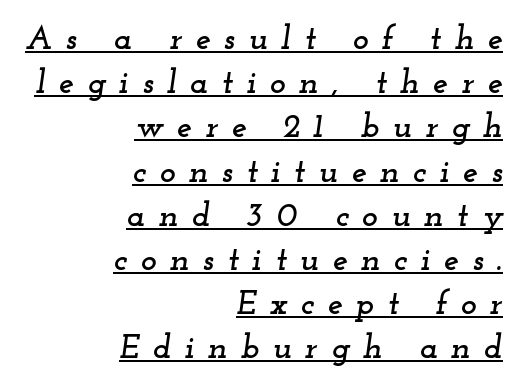
The image shows 34 px wide serif type, italic (leaning right); set right-aligned, normal line spacing (1.3x), unusually wide letter spacing (+0.39 em), underlined; low stroke contrast and a small x-height.
